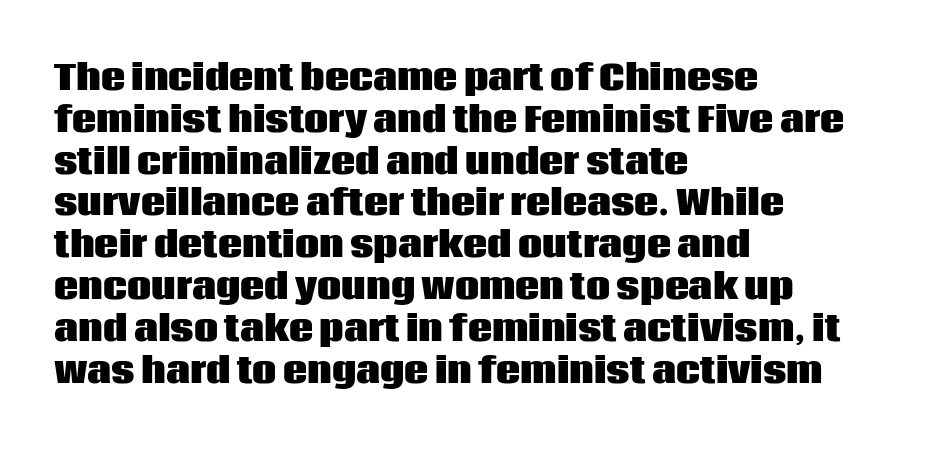
The image shows 34 px heavy sans-serif type, upright; set left-aligned, line spacing 1.23x, normal letter spacing, not underlined; low stroke contrast and a large x-height.
